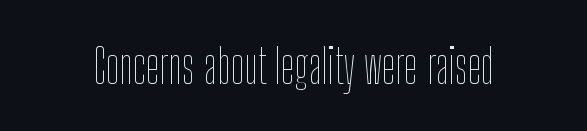
Q: Is the text bold? A: No.
Q: Is the text italic (slanted)? A: No, it is upright.
Q: Is the text underlined? A: No.
Q: Is the spacing between letters normal or unusually wide? A: Normal.
Q: Width (condensed, normal, or wide)? A: Condensed.
Q: Stroke contrast? A: Low.
Q: x-height? A: Medium.
Q: Monospaced? A: No.
